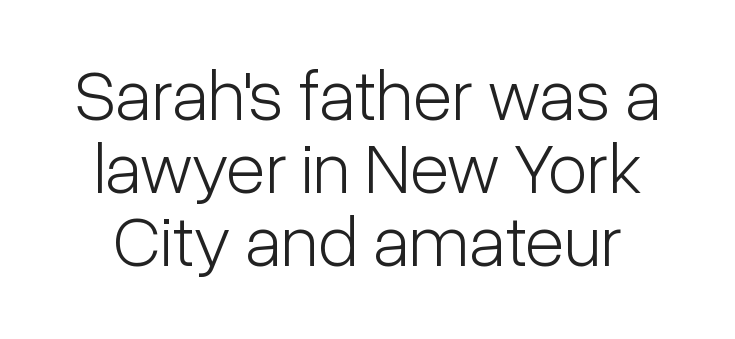
The image shows 73 px light, condensed sans-serif type, upright; set tight line spacing (1.0x), normal letter spacing, not underlined; low stroke contrast and a medium x-height.
